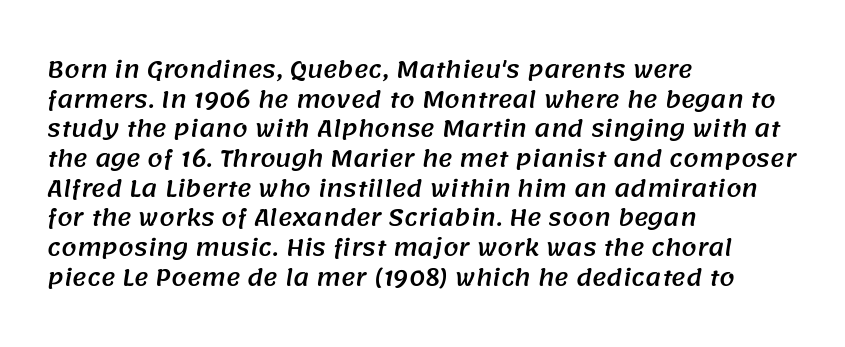
There is no visible air inserted between adjacent glyphs. Each line starts at the same left margin while the right side varies. The gap between lines stays unmarked. Vertical spacing — default.
